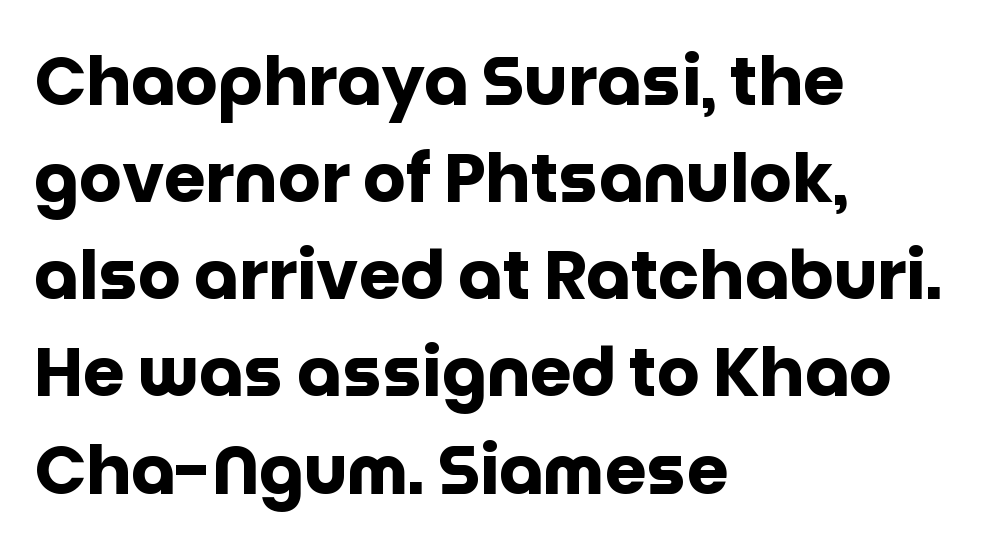
Q: Is the text bold? A: Yes.
Q: Is the text italic (slanted)? A: No, it is upright.
Q: Is the typeface a serif or a sans-serif typeface? A: Sans-serif.
Q: Is the text underlined? A: No.
Q: How is the paragraph aligned? A: Left-aligned.
Q: Is the spacing between letters normal or unusually wide? A: Normal.
Q: Is the spacing between lines tight, normal or loose? A: Normal.
Q: Width (condensed, normal, or wide)? A: Normal.
Q: Stroke contrast? A: Low.
Q: x-height? A: Large.
Q: Monospaced? A: No.
